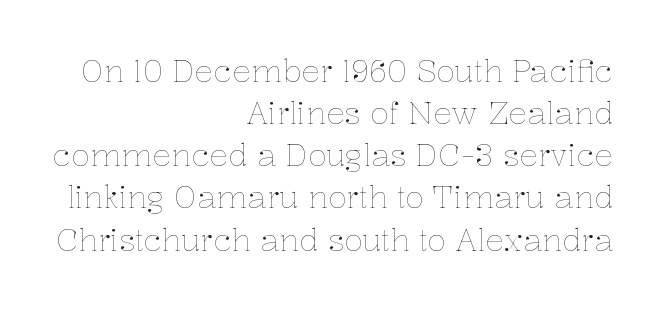
This sample uses plain, unmodified letter spacing. Only glyphs here, with clear space below each row. The specimen reads as upright at a glance. The ragged edge is on the left, which tells us the setting is flush right. This reads as an unemphasized weight, regular at the heaviest.
